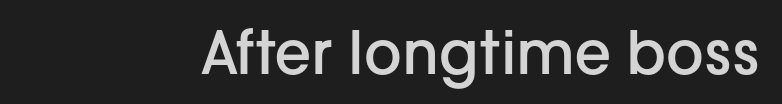
The image shows 59 px semibold sans-serif type, upright; set normal letter spacing, not underlined; low stroke contrast and a medium x-height.
